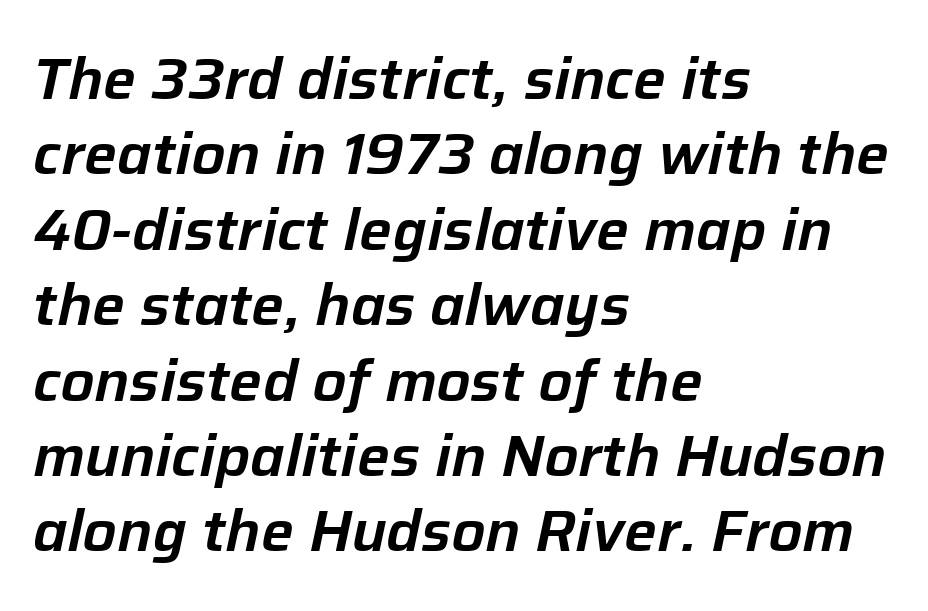
The image shows 58 px text type, italic (leaning right); set left-aligned, normal line spacing (1.3x), normal letter spacing, not underlined; low stroke contrast and a medium x-height.
